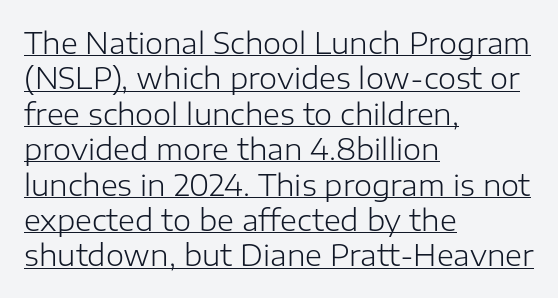
The image shows 29 px light sans-serif type, upright; set left-aligned, line spacing 1.22x, normal letter spacing, underlined; low stroke contrast and a medium x-height.
